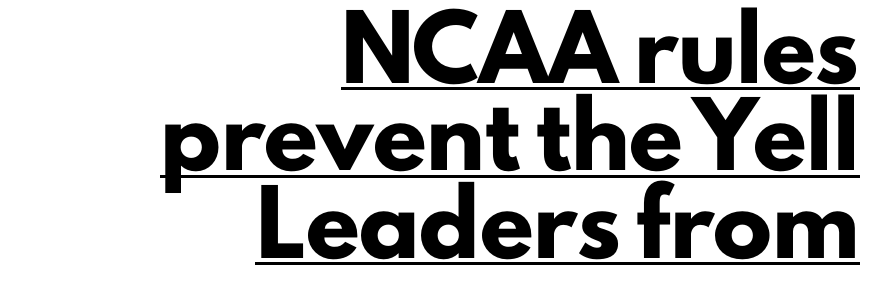
Every word sits above its own underline. Varying glyph widths throughout — classic text-font behaviour. Strong, thick strokes mark this as bold type. The rendering shows plain stroke endings on the letterforms — a sans-serif design. Successive baselines arrive at the customary interval. Quick note: not italic, upright.
